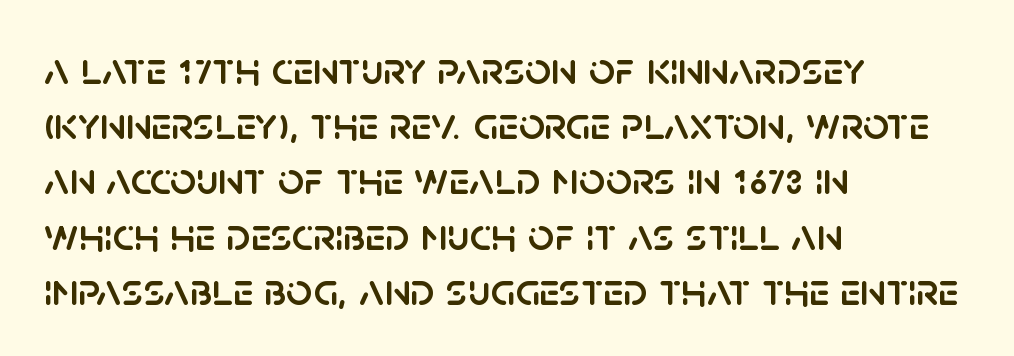
The image shows 46 px sans-serif type, upright; set left-aligned, line spacing 1.2x, normal letter spacing, not underlined; low stroke contrast and a large x-height.
